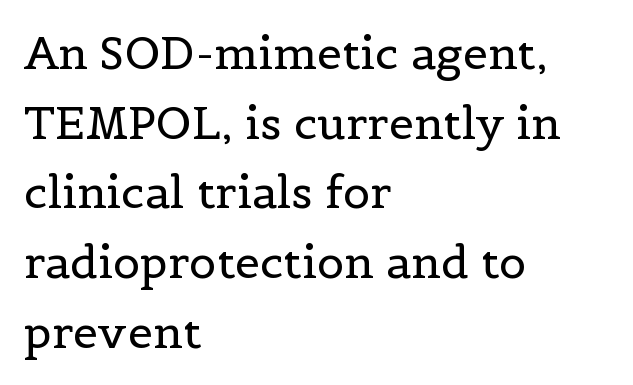
The image shows 45 px regular-weight serif type, upright; set left-aligned, normal line spacing (1.55x), normal letter spacing, not underlined; a medium x-height.
